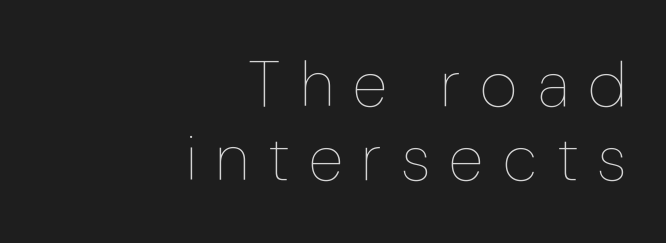
The image shows 65 px thin, condensed type, upright; set right-aligned, tight line spacing (1.14x), unusually wide letter spacing (+0.33 em), not underlined; low stroke contrast and a medium x-height.
